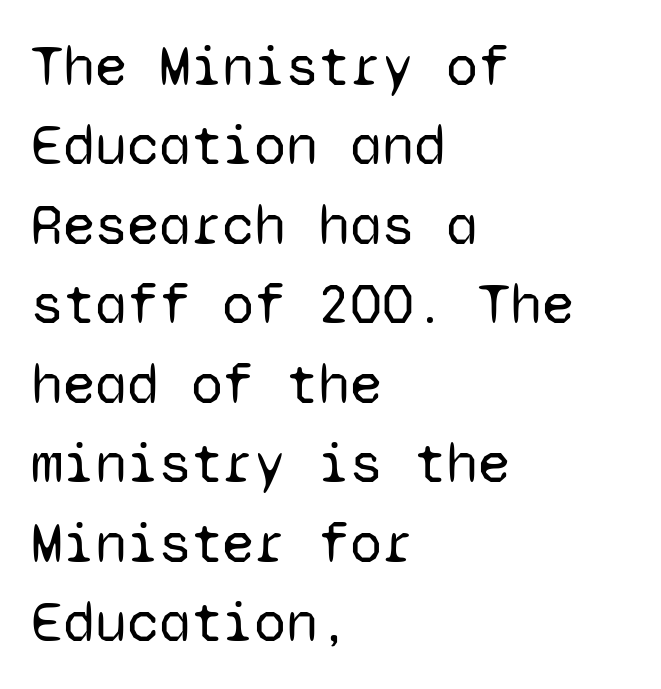
Serif or sans? Sans — the stroke terminals are bare. The passage shown is typed in a monospace face where columns stay perfectly aligned. Rule under the text: the space is simply empty. Vertically, the passage feels balanced, rows spaced as you'd expect. No extra tracking has been applied to these lines. The axis of the letterforms is exactly vertical.
